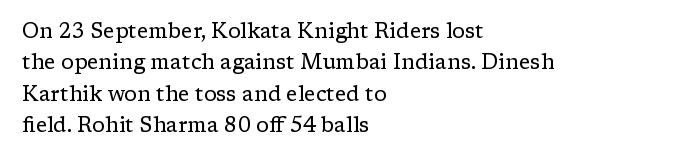
{"italic": "no", "bold": "no", "underline": "no", "align": "left", "line_spacing": "normal", "line_spacing_ratio": 1.5, "letter_spacing": "normal", "letter_spacing_em": 0.0, "glyph_px": 21}
